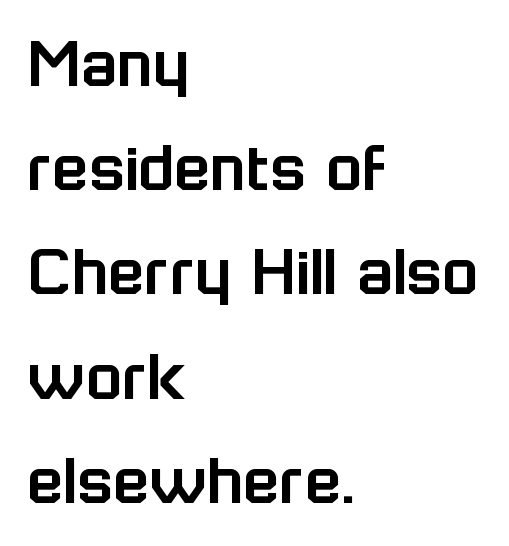
Q: Is the text italic (slanted)? A: No, it is upright.
Q: Is the typeface a serif or a sans-serif typeface? A: Sans-serif.
Q: Is the text underlined? A: No.
Q: How is the paragraph aligned? A: Left-aligned.
Q: Is the spacing between letters normal or unusually wide? A: Normal.
Q: Is the spacing between lines tight, normal or loose? A: Normal.
Q: Width (condensed, normal, or wide)? A: Normal.
Q: Stroke contrast? A: Low.
Q: x-height? A: Medium.
Q: Monospaced? A: No.
